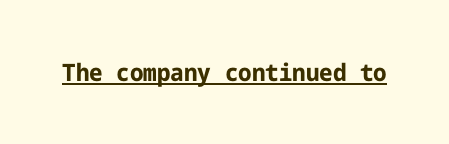
The image shows 24 px bold type, upright; set normal letter spacing, underlined.
